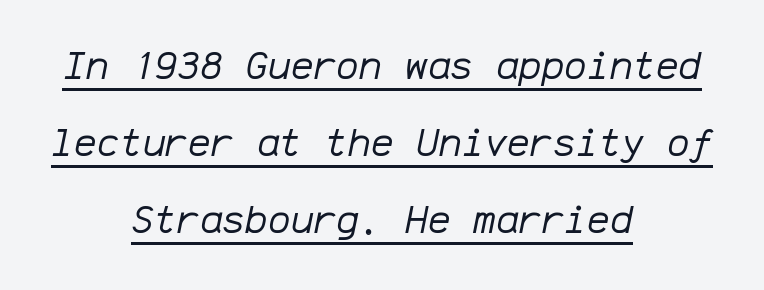
The image shows 38 px regular-weight type, italic (leaning right), monospaced; set centered, loose line spacing (2.03x), normal letter spacing, underlined; low stroke contrast and a medium x-height.
